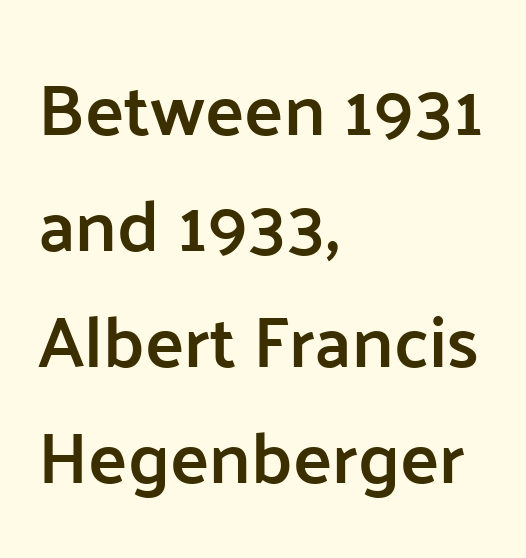
Typeset ragged right — the left edge is the straight one. Stems and bowls a touch heavier than normal — semibold. This rendering leaves character spacing at its baseline value. Every character sits straight up, as roman type does. Lines of text with bare space underneath. You could not count columns in this text — the font is proportionally spaced.
